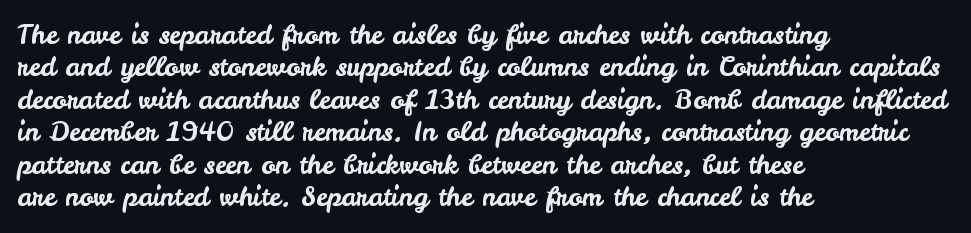
These lines sit exactly where default settings would place them. Typeset ragged right — the left edge is the straight one. Just letters on the line, the space beneath them empty. Caption: standard tracking, unaltered.
